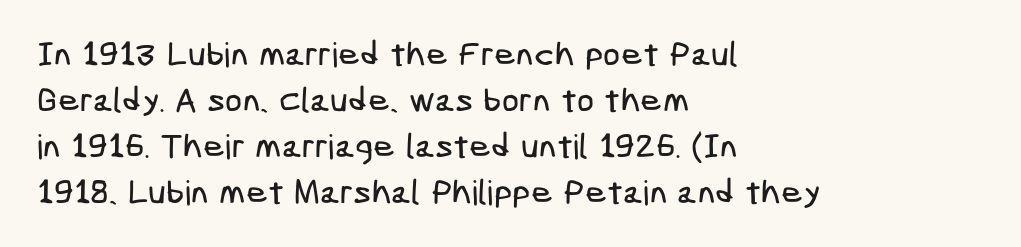
The image shows 34 px condensed sans-serif type; set left-aligned, normal line spacing (1.35x), normal letter spacing, not underlined; low stroke contrast and a medium x-height.
